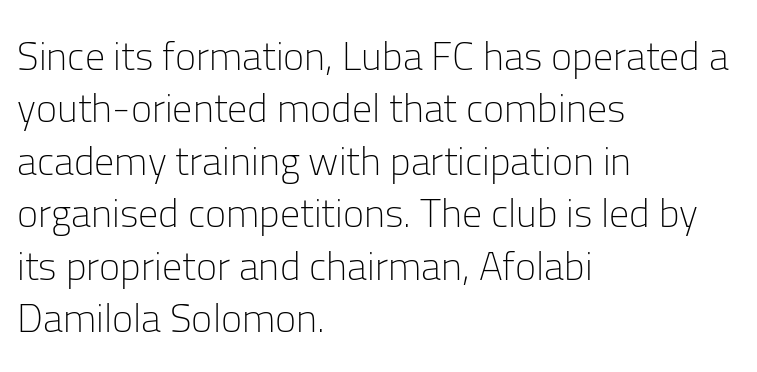
Q: Is the text bold? A: No.
Q: Is the text italic (slanted)? A: No, it is upright.
Q: Is the typeface a serif or a sans-serif typeface? A: Sans-serif.
Q: Is the text underlined? A: No.
Q: How is the paragraph aligned? A: Left-aligned.
Q: Is the spacing between letters normal or unusually wide? A: Normal.
Q: Is the spacing between lines tight, normal or loose? A: Normal.
Q: Width (condensed, normal, or wide)? A: Normal.
Q: Stroke contrast? A: Low.
Q: x-height? A: Medium.
Q: Monospaced? A: No.
